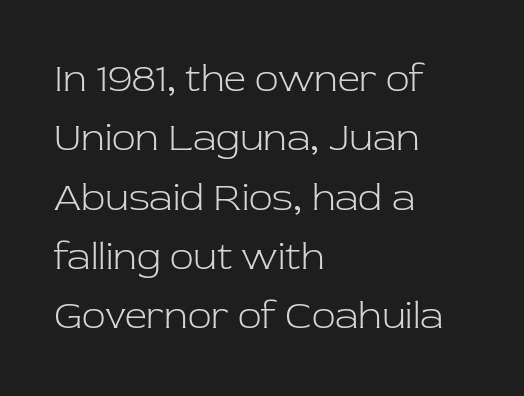
Q: Is the text bold? A: No.
Q: Is the text italic (slanted)? A: No, it is upright.
Q: Is the typeface a serif or a sans-serif typeface? A: Serif.
Q: Is the text underlined? A: No.
Q: How is the paragraph aligned? A: Left-aligned.
Q: Is the spacing between letters normal or unusually wide? A: Normal.
Q: Is the spacing between lines tight, normal or loose? A: Normal.
Q: Width (condensed, normal, or wide)? A: Normal.
Q: Stroke contrast? A: Low.
Q: x-height? A: Medium.
Q: Monospaced? A: No.
